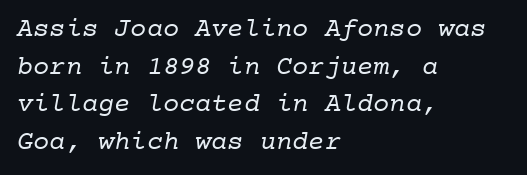
Q: Is the text bold? A: No.
Q: Is the text underlined? A: No.
Q: How is the paragraph aligned? A: Left-aligned.
Q: Is the spacing between letters normal or unusually wide? A: Normal.
Q: Is the spacing between lines tight, normal or loose? A: Normal.
